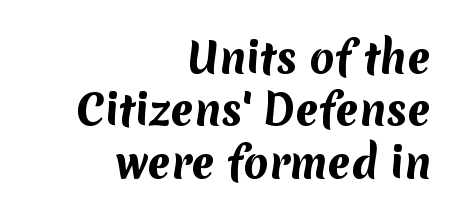
The image shows 41 px bold sans-serif type; set right-aligned, normal line spacing (1.28x), normal letter spacing, not underlined; medium stroke contrast and a medium x-height.
